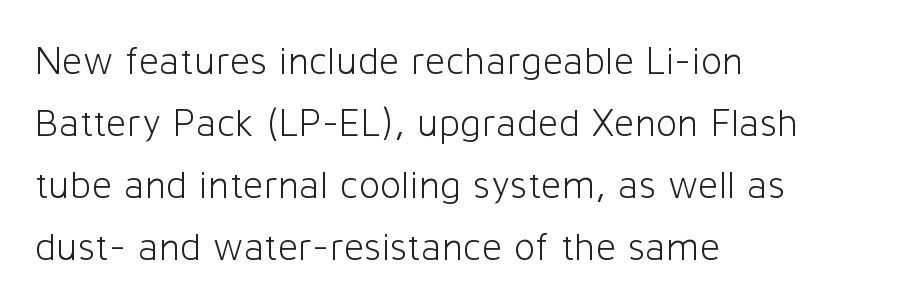
The image shows 40 px light sans-serif type, upright; set left-aligned, normal line spacing (1.55x), normal letter spacing, not underlined; low stroke contrast and a medium x-height.
